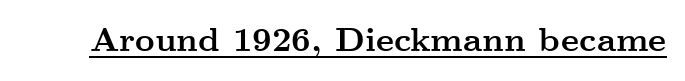
Q: Is the text bold? A: Yes.
Q: Is the text italic (slanted)? A: No, it is upright.
Q: Is the typeface a serif or a sans-serif typeface? A: Serif.
Q: Is the text underlined? A: Yes.
Q: Is the spacing between letters normal or unusually wide? A: Normal.
Q: Width (condensed, normal, or wide)? A: Wide.
Q: Stroke contrast? A: Medium.
Q: x-height? A: Small.
Q: Monospaced? A: No.
